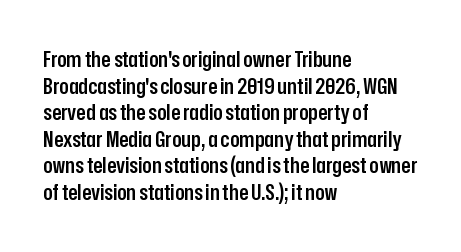
The image shows 22 px text type, upright; set left-aligned, line spacing 1.21x, normal letter spacing, not underlined.
